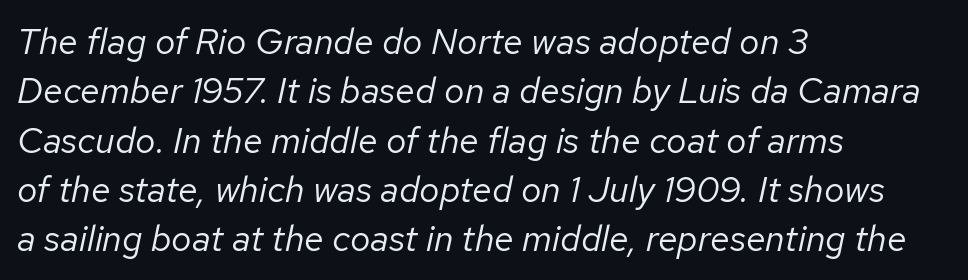
The image shows 36 px regular-weight type, italic (leaning right); set left-aligned, normal line spacing (1.37x), normal letter spacing, not underlined; low stroke contrast and a medium x-height.
